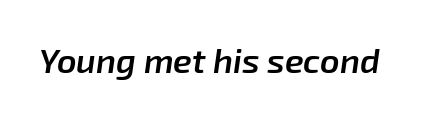
{"italic": "yes", "lean": "right", "slant_degrees": 8, "bold": "semi", "weight": "semibold", "width": "normal", "stroke_contrast": "low", "x_height": "medium", "monospaced": "no", "underline": "no", "letter_spacing": "normal", "letter_spacing_em": 0.0, "glyph_px": 34}
